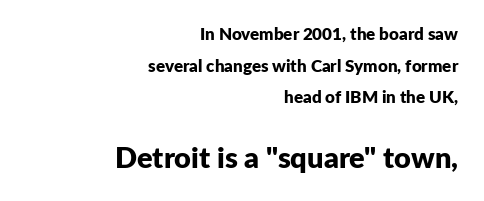
Q: Is the text bold? A: Yes.
Q: Is the text italic (slanted)? A: No, it is upright.
Q: Is the typeface a serif or a sans-serif typeface? A: Sans-serif.
Q: Is the text underlined? A: No.
Q: How is the paragraph aligned? A: Right-aligned.
Q: Is the spacing between letters normal or unusually wide? A: Normal.
Q: Which block of text is set in a larger size, the first (top) or the second (bottom)? A: The second (bottom) one.
Q: Width (condensed, normal, or wide)? A: Normal.
Q: Stroke contrast? A: Low.
Q: x-height? A: Medium.
Q: Monospaced? A: No.
